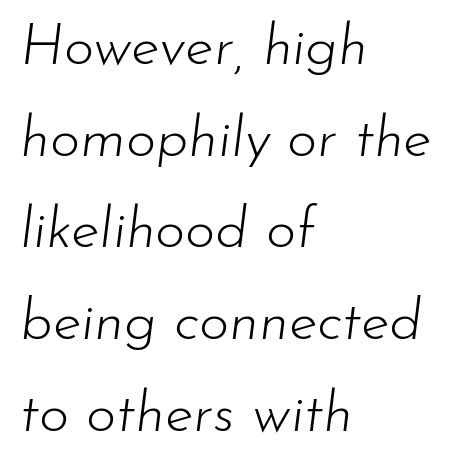
Varying glyph widths throughout — classic text-font behaviour. The paragraph has a hard left edge and a soft right edge. Honestly, the letter spacing is just normal — you wouldn't notice it. The passage shown leans; its letterforms are oblique. Check under the words: just untouched page. The lines sit at an ordinary, default distance from one another.
